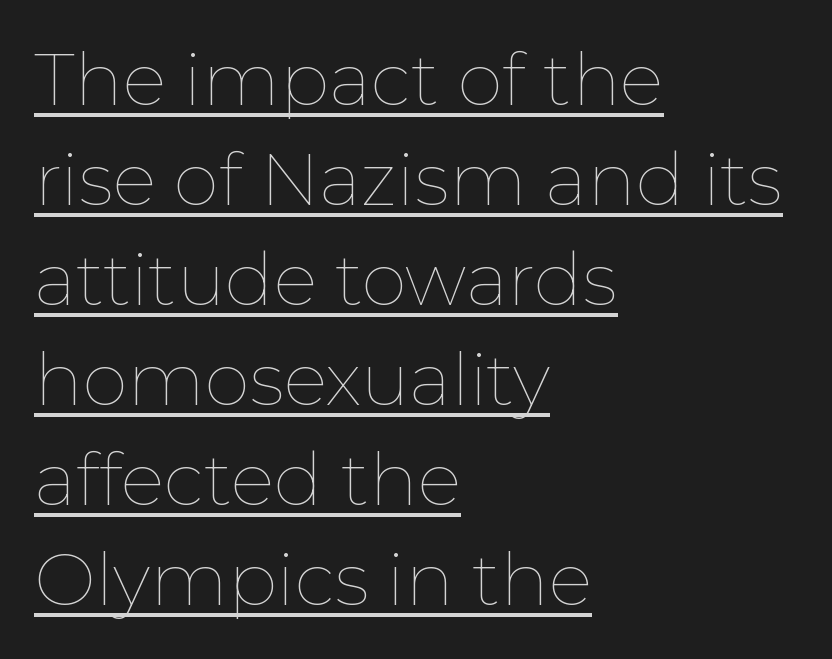
Q: Is the text bold? A: No.
Q: Is the text italic (slanted)? A: No, it is upright.
Q: Is the text underlined? A: Yes.
Q: How is the paragraph aligned? A: Left-aligned.
Q: Is the spacing between letters normal or unusually wide? A: Normal.
Q: Is the spacing between lines tight, normal or loose? A: Normal.
Q: Width (condensed, normal, or wide)? A: Normal.
Q: Stroke contrast? A: Low.
Q: x-height? A: Medium.
Q: Monospaced? A: No.
